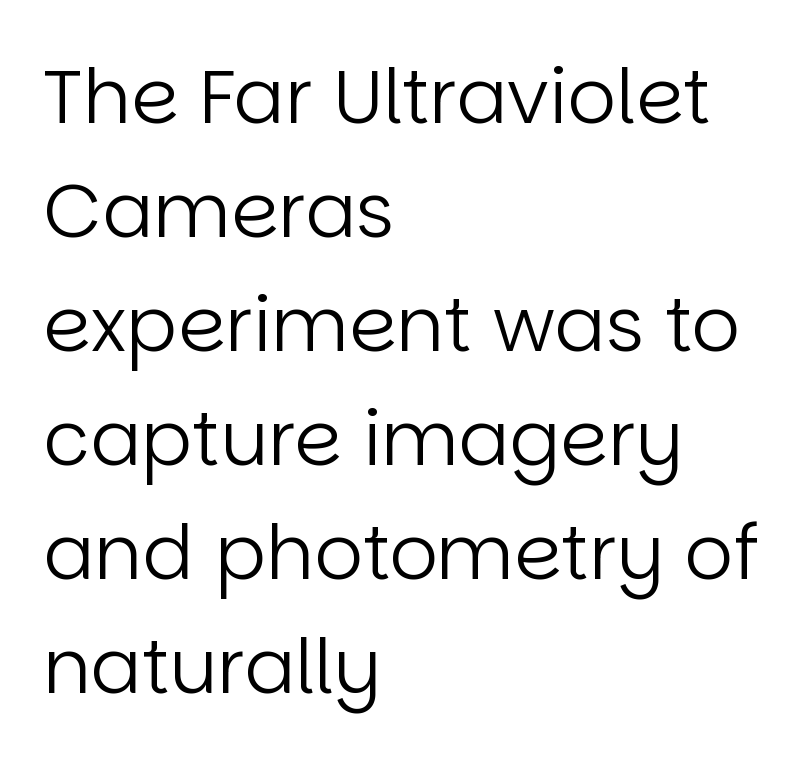
The image shows 76 px regular-weight sans-serif type, upright; set left-aligned, normal line spacing (1.5x), normal letter spacing, not underlined; low stroke contrast and a large x-height.
